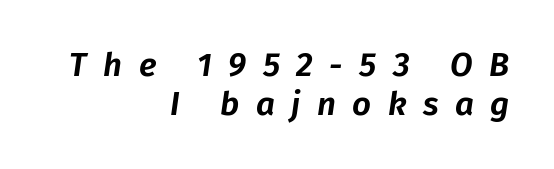
Q: Is the text italic (slanted)? A: Yes, it leans right by about 8 degrees.
Q: Is the text underlined? A: No.
Q: How is the paragraph aligned? A: Right-aligned.
Q: Is the spacing between letters normal or unusually wide? A: Unusually wide.
Q: Width (condensed, normal, or wide)? A: Normal.
Q: Stroke contrast? A: Low.
Q: x-height? A: Medium.
Q: Monospaced? A: No.
